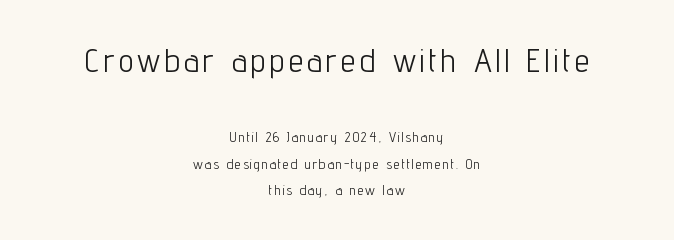
Is this a fixed-width face? No — the glyphs have proportional, varying widths. Stroke mass is kept to a normal reading level or below. Just letters on the line, the space beneath them empty. If you drew a line through each stem, it would be perfectly vertical.
